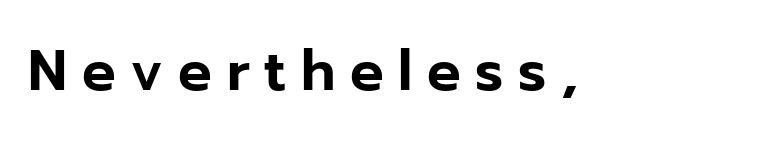
The type family on display is of the sans-serif kind. Only glyphs here, with clear space below each row. The face used here is proportionally spaced, like ordinary book or web type. Short note: letters widely spaced. In terms of posture, this sample is upright.
